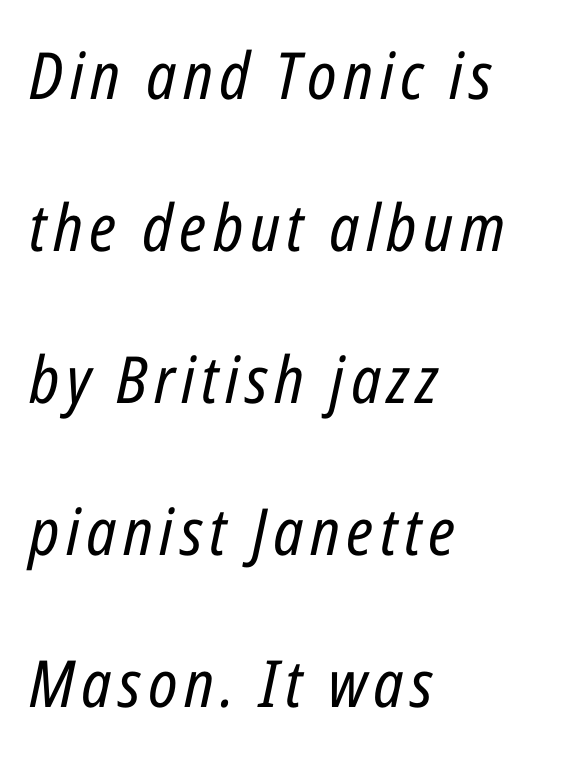
Rendered with sloped, italic letterforms. Is this a heavy cut? Hardly; it is regular or lighter. Looks like regular typesetting: each glyph gets only the width it needs. Quick note: underline off. How would I describe the line gaps? Wide and relaxed.
